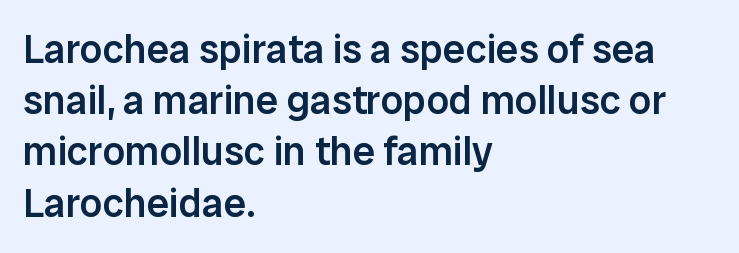
A classic flush-left, rag-right setting is used for this passage. What weight is shown? A semibold, between regular and bold. Nothing sits at the stroke ends, so this counts as sans-serif. Plain, unruled lines of type. Caption: standard tracking, unaltered.
